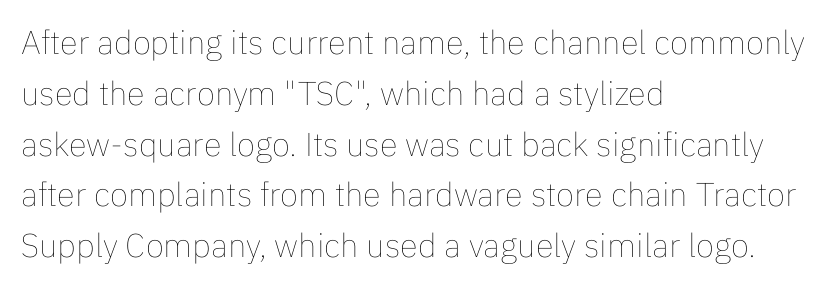
Q: Is the text bold? A: No.
Q: Is the text italic (slanted)? A: No, it is upright.
Q: Is the text underlined? A: No.
Q: How is the paragraph aligned? A: Left-aligned.
Q: Is the spacing between letters normal or unusually wide? A: Normal.
Q: Is the spacing between lines tight, normal or loose? A: Normal.
Q: Width (condensed, normal, or wide)? A: Normal.
Q: Stroke contrast? A: Low.
Q: x-height? A: Medium.
Q: Monospaced? A: No.
